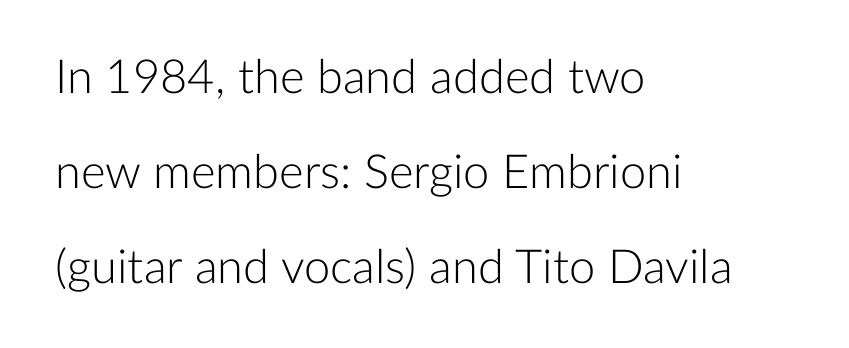
The image shows 47 px light sans-serif type, upright; set left-aligned, loose line spacing (2.02x), normal letter spacing, not underlined; low stroke contrast and a medium x-height.
